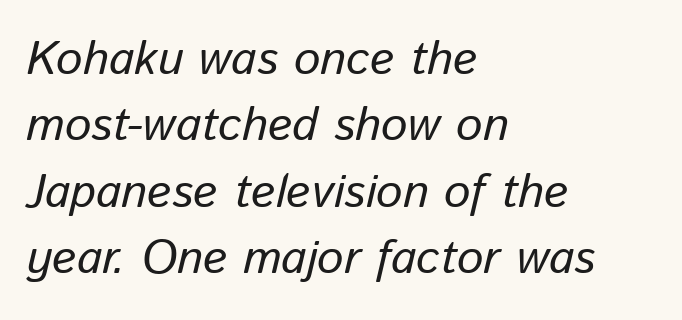
Q: Is the text bold? A: No.
Q: Is the text italic (slanted)? A: Yes, it leans right by about 13 degrees.
Q: Is the text underlined? A: No.
Q: How is the paragraph aligned? A: Left-aligned.
Q: Is the spacing between letters normal or unusually wide? A: Normal.
Q: Is the spacing between lines tight, normal or loose? A: Normal.
Q: Width (condensed, normal, or wide)? A: Normal.
Q: Stroke contrast? A: Low.
Q: x-height? A: Medium.
Q: Monospaced? A: No.
